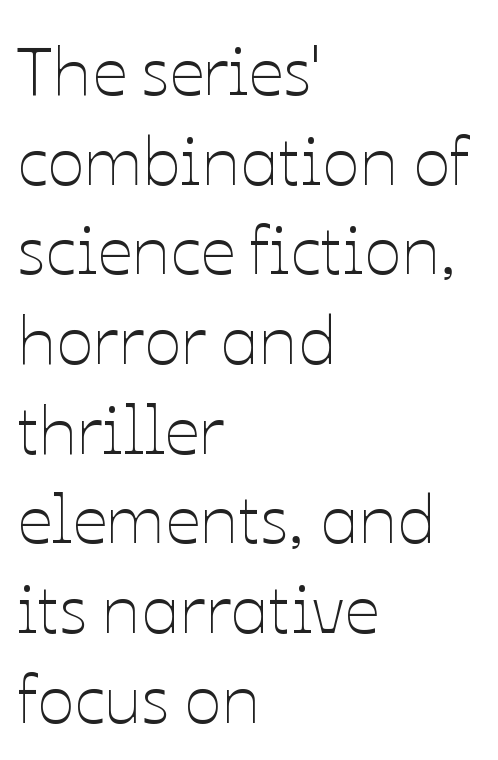
{"italic": "no", "bold": "no", "weight": "thin", "width": "normal", "stroke_contrast": "low", "x_height": "medium", "monospaced": "no", "underline": "no", "align": "left", "line_spacing": "normal", "line_spacing_ratio": 1.3, "letter_spacing": "normal", "letter_spacing_em": 0.0, "glyph_px": 69}
